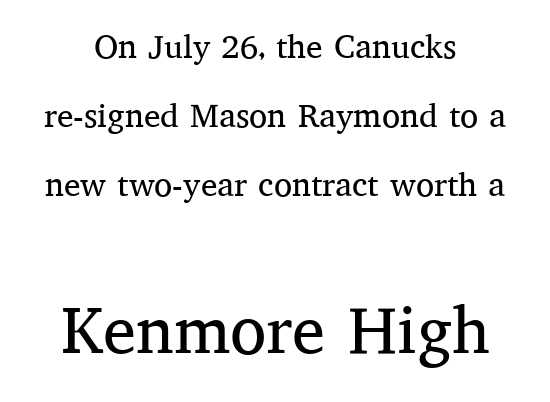
Q: Is the text bold? A: No.
Q: Is the text italic (slanted)? A: No, it is upright.
Q: Is the typeface a serif or a sans-serif typeface? A: Serif.
Q: Is the text underlined? A: No.
Q: How is the paragraph aligned? A: Centered.
Q: Is the spacing between letters normal or unusually wide? A: Normal.
Q: Is the spacing between lines tight, normal or loose? A: Loose.
Q: Which block of text is set in a larger size, the first (top) or the second (bottom)? A: The second (bottom) one.
Q: Width (condensed, normal, or wide)? A: Normal.
Q: Stroke contrast? A: Medium.
Q: x-height? A: Medium.
Q: Monospaced? A: No.
